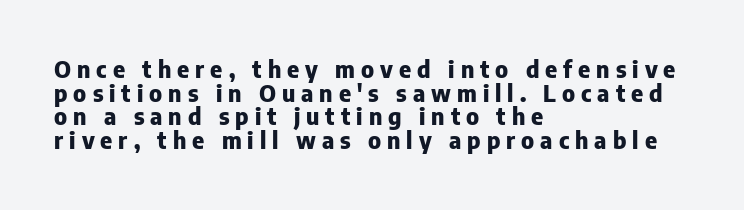
Q: Is the text bold? A: Yes.
Q: Is the text italic (slanted)? A: No, it is upright.
Q: Is the text underlined? A: No.
Q: How is the paragraph aligned? A: Left-aligned.
Q: Is the spacing between letters normal or unusually wide? A: Unusually wide.
Q: Is the spacing between lines tight, normal or loose? A: Tight.
